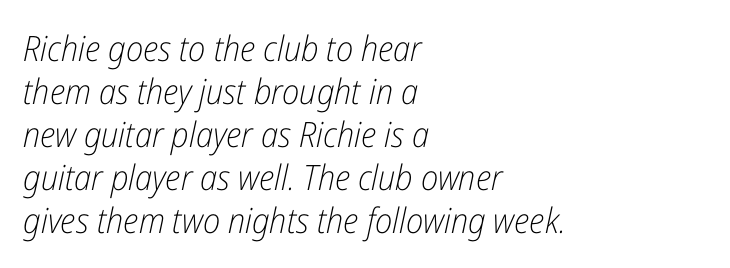
The image shows 35 px light, condensed type, italic (leaning right); set left-aligned, line spacing 1.23x, normal letter spacing, not underlined; low stroke contrast and a medium x-height.
